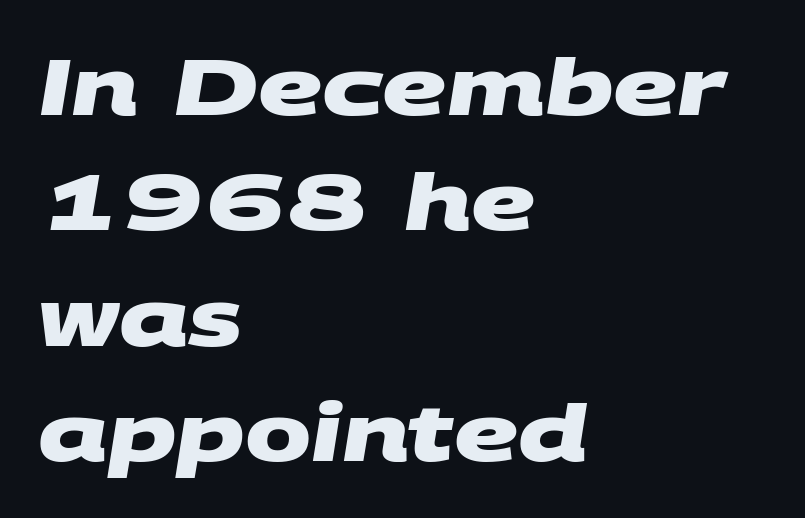
Q: Is the text bold? A: Yes.
Q: Is the typeface a serif or a sans-serif typeface? A: Sans-serif.
Q: Is the text underlined? A: No.
Q: How is the paragraph aligned? A: Left-aligned.
Q: Is the spacing between letters normal or unusually wide? A: Normal.
Q: Is the spacing between lines tight, normal or loose? A: Normal.
Q: Width (condensed, normal, or wide)? A: Wide.
Q: Stroke contrast? A: Medium.
Q: x-height? A: Large.
Q: Monospaced? A: No.
